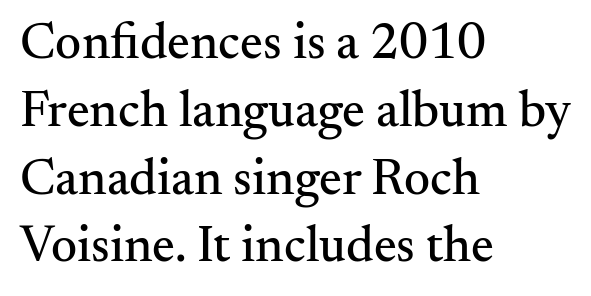
The image shows 51 px serif type, upright; set left-aligned, normal line spacing (1.33x), normal letter spacing, not underlined; medium stroke contrast and a small x-height.
